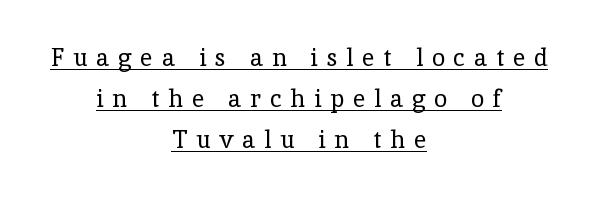
{"italic": "no", "bold": "no", "underline": "yes", "align": "center", "line_spacing": "normal", "line_spacing_ratio": 1.7, "letter_spacing": "wide", "letter_spacing_em": 0.37, "glyph_px": 24}
